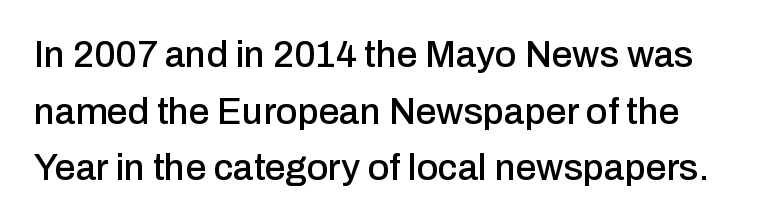
Q: Is the text italic (slanted)? A: No, it is upright.
Q: Is the typeface a serif or a sans-serif typeface? A: Sans-serif.
Q: Is the text underlined? A: No.
Q: Is the spacing between letters normal or unusually wide? A: Normal.
Q: Is the spacing between lines tight, normal or loose? A: Normal.
Q: Width (condensed, normal, or wide)? A: Normal.
Q: Stroke contrast? A: Low.
Q: x-height? A: Medium.
Q: Monospaced? A: No.
